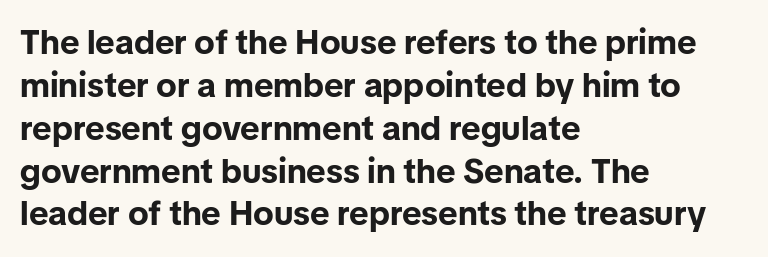
The image shows 34 px bold sans-serif type, upright; set left-aligned, normal line spacing (1.26x), normal letter spacing, not underlined; low stroke contrast and a medium x-height.
